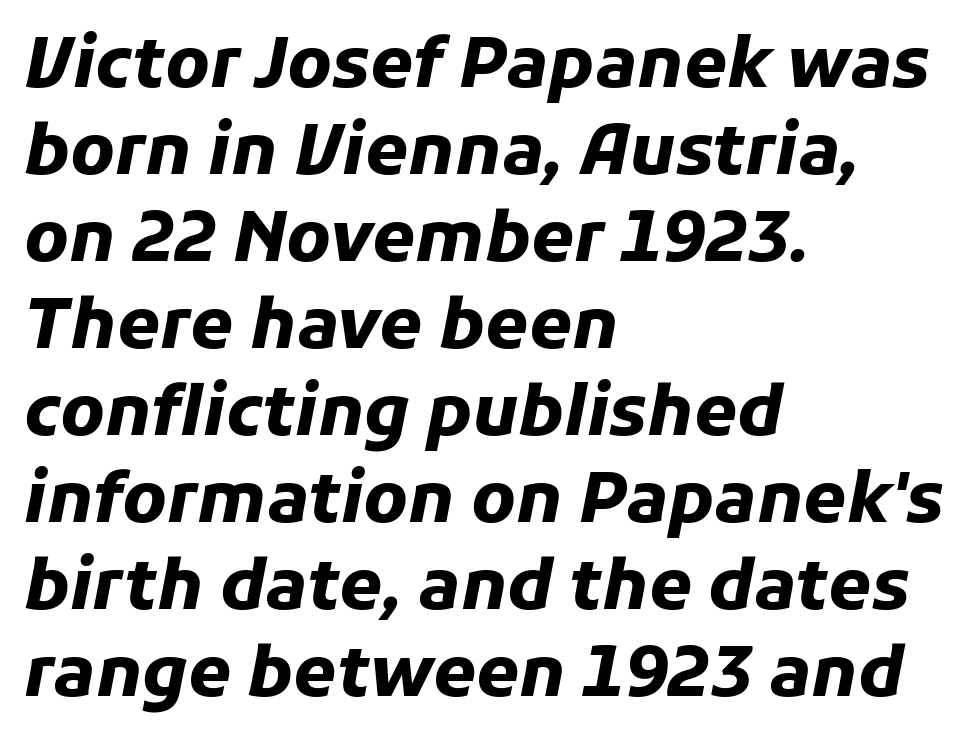
{"italic": "yes", "lean": "right", "slant_degrees": 11, "bold": "yes", "weight": "heavy", "width": "normal", "stroke_contrast": "low", "x_height": "medium", "monospaced": "no", "underline": "no", "align": "left", "line_spacing": "normal", "line_spacing_ratio": 1.26, "letter_spacing": "normal", "letter_spacing_em": 0.0, "glyph_px": 69}
